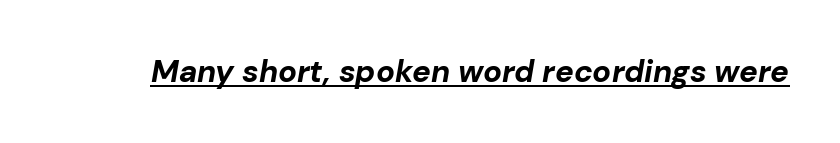
The image shows 31 px bold type, italic (leaning right); set normal letter spacing, underlined; low stroke contrast and a medium x-height.
